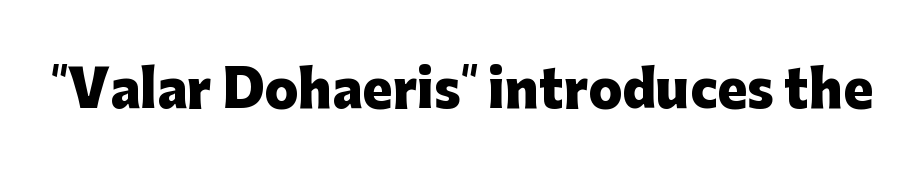
The image shows 50 px heavy sans-serif type, upright; set normal letter spacing, not underlined; low stroke contrast and a medium x-height.
